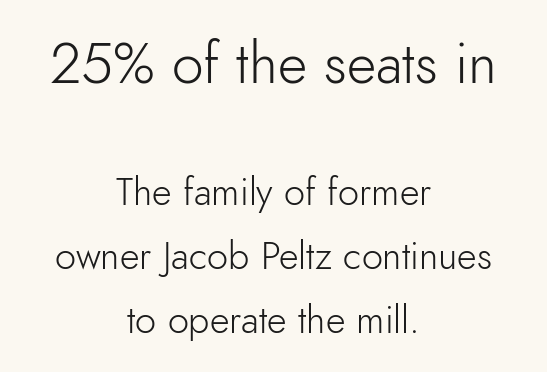
Type without underlining. The face looks like a standard text weight, possibly lighter. Horizontal alignment here is central, giving a formal, balanced look. A roman cut, with each character standing at attention. If you squint, the top block still reads clearly — it's the larger of the two.
